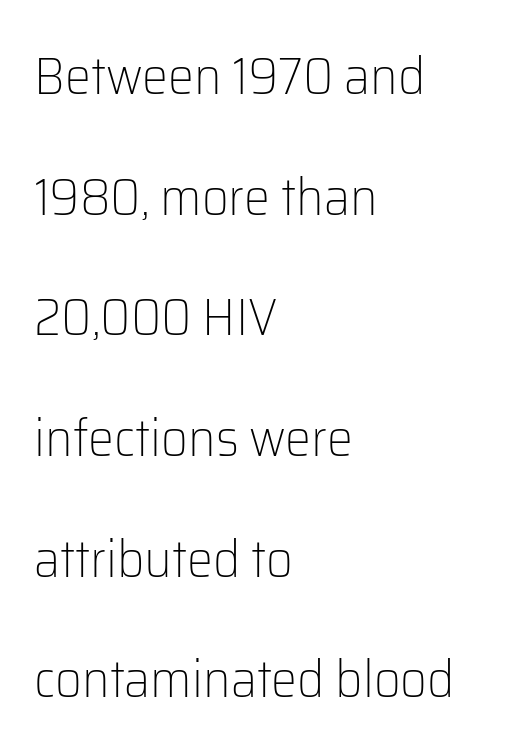
Q: Is the text bold? A: No.
Q: Is the text italic (slanted)? A: No, it is upright.
Q: Is the typeface a serif or a sans-serif typeface? A: Sans-serif.
Q: Is the text underlined? A: No.
Q: How is the paragraph aligned? A: Left-aligned.
Q: Is the spacing between letters normal or unusually wide? A: Normal.
Q: Is the spacing between lines tight, normal or loose? A: Loose.
Q: Width (condensed, normal, or wide)? A: Normal.
Q: Stroke contrast? A: Low.
Q: x-height? A: Medium.
Q: Monospaced? A: No.
